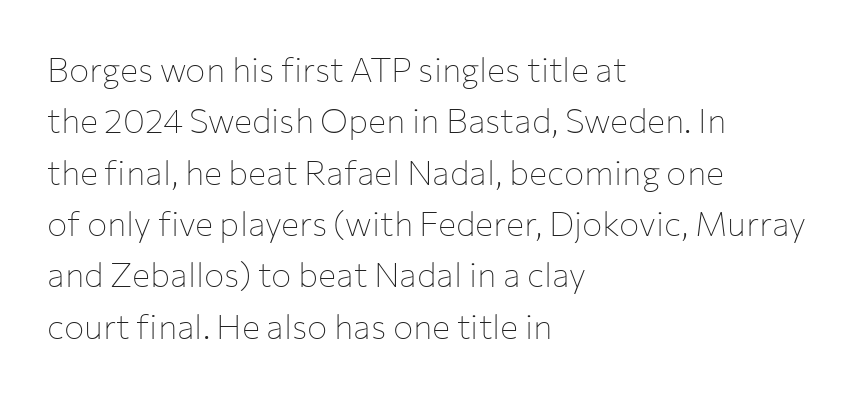
The font family rendered here belongs to the sans-serif group. Does the leading feel generous? No, just average. The specimen reads as upright at a glance. Any mark beneath the type? The region is blank. Bold? No — there's no thickening of the strokes.
